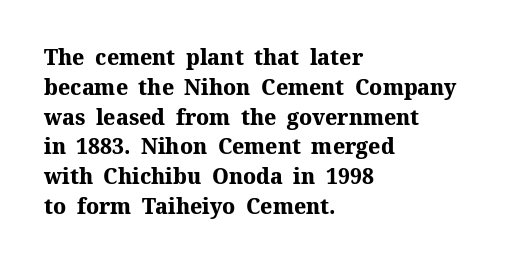
Q: Is the text bold? A: Yes.
Q: Is the text italic (slanted)? A: No, it is upright.
Q: Is the text underlined? A: No.
Q: How is the paragraph aligned? A: Left-aligned.
Q: Is the spacing between letters normal or unusually wide? A: Normal.
Q: Is the spacing between lines tight, normal or loose? A: Normal.
